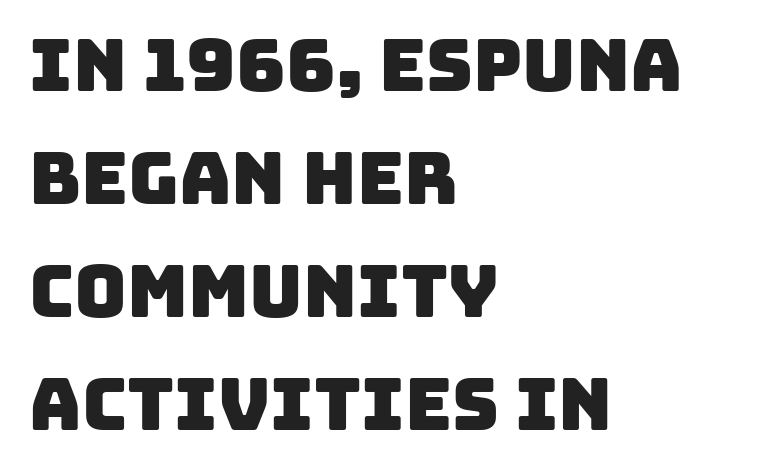
The type is set solid horizontally, with unmodified tracking. To sum up the face: it is a sans, with no serifs. Character widths vary here, with narrow letters taking less room than wide ones. Each new line begins a customary step beneath the previous one.
